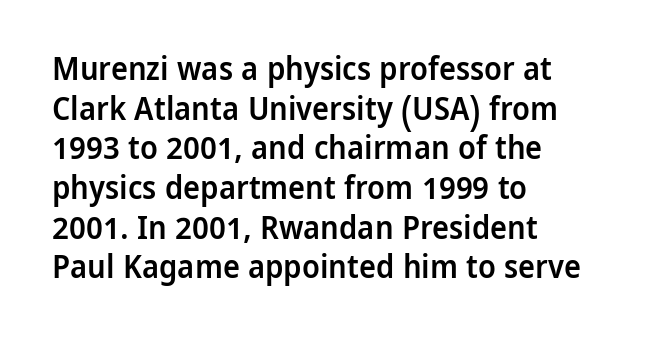
One-word summary of the alignment: left. The letters advance in unequal steps, a hallmark of proportional type. Slightly chunky letters — semibold, I'd say, not full bold. The area under the type is left untouched. The specimen reads as upright at a glance. Nope, no serifs anywhere on these letters.
